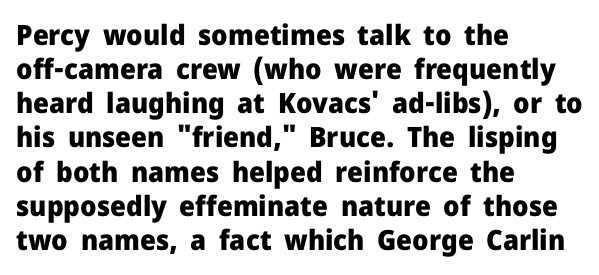
These lines are composed in type without serifs. You could not count columns in this text — the font is proportionally spaced. Pretty heavy lettering here — definitely bold. Teacher's note: observe the even left margin — that is flush-left alignment.
